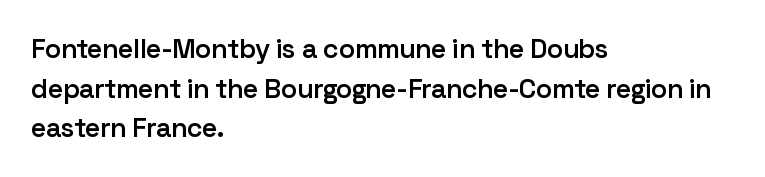
{"italic": "no", "bold": "semi", "underline": "no", "align": "left", "line_spacing": "normal", "line_spacing_ratio": 1.47, "letter_spacing": "normal", "letter_spacing_em": 0.0, "glyph_px": 27}
